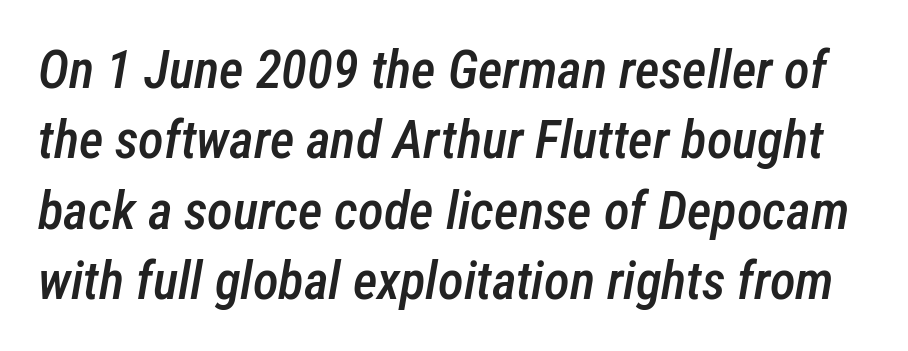
The image shows 53 px semibold, condensed type, italic (leaning right); set normal line spacing (1.33x), normal letter spacing, not underlined; low stroke contrast and a medium x-height.
